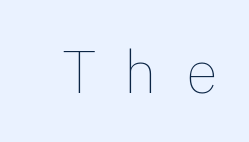
The baseline area is clear. A typesetter would call this proportional, since set widths differ per character. Spacing between characters has been opened up far beyond the box default. When letters stand straight like this, we call the style roman or upright. The typesetting does not lean heavy: it is not bold.
